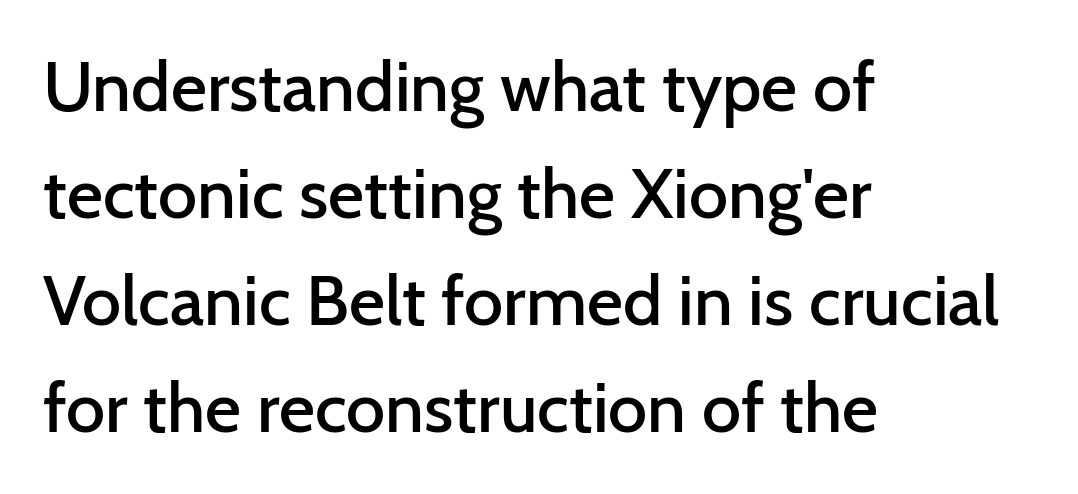
The image shows 70 px semibold sans-serif type, upright; set left-aligned, normal line spacing (1.53x), normal letter spacing, not underlined; low stroke contrast and a medium x-height.
